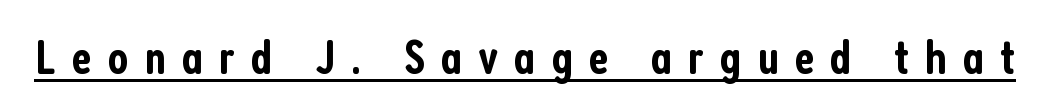
Q: Is the text bold? A: Semi-bold.
Q: Is the text italic (slanted)? A: No, it is upright.
Q: Is the typeface a serif or a sans-serif typeface? A: Sans-serif.
Q: Is the text underlined? A: Yes.
Q: Is the spacing between letters normal or unusually wide? A: Unusually wide.
Q: Width (condensed, normal, or wide)? A: Condensed.
Q: Stroke contrast? A: Low.
Q: x-height? A: Medium.
Q: Monospaced? A: No.
